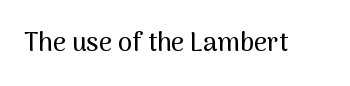
Q: Is the text italic (slanted)? A: No, it is upright.
Q: Is the text underlined? A: No.
Q: Is the spacing between letters normal or unusually wide? A: Normal.
